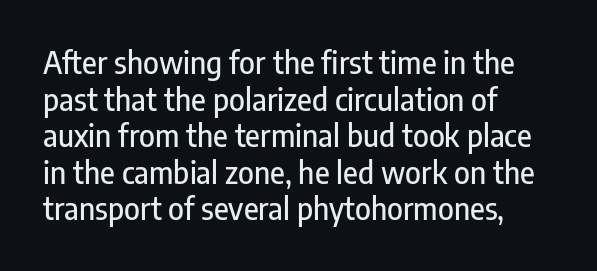
The image shows 30 px condensed sans-serif type, upright; set left-aligned, line spacing 1.22x, normal letter spacing, not underlined; low stroke contrast and a medium x-height.
